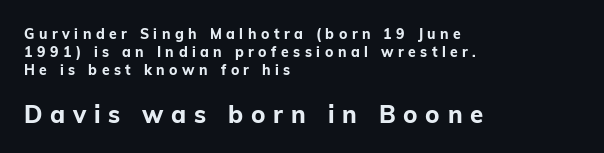
{"italic": "no", "bold": "yes", "underline": "no", "align": "left", "line_spacing": "normal", "line_spacing_ratio": 1.3, "letter_spacing": "wide", "letter_spacing_em": 0.32, "larger_block": "second", "size_ratio": 1.71, "glyph_px": 24}
